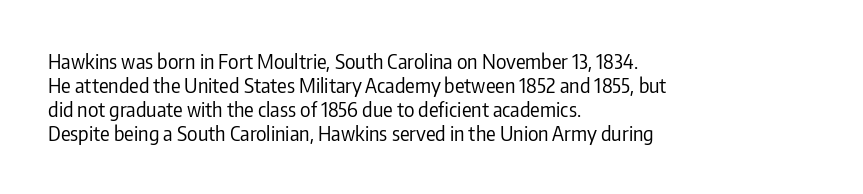
Descenders are the only things crossing below the line. Letters have the restrained weight of plain body copy at most. Where is the straight margin? On the left. Between one letter and the next there's only the usual sliver of space.
